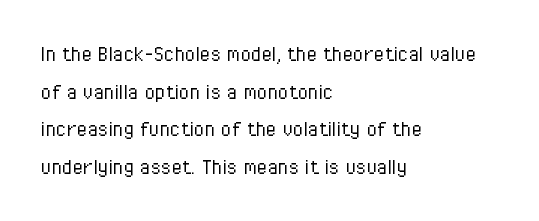
The setting favours the left margin, as ordinary paragraphs usually do. The face looks like a standard text weight, possibly lighter. Each row of text sits above clean, open space. Posture: straight, roman, zero tilt.
